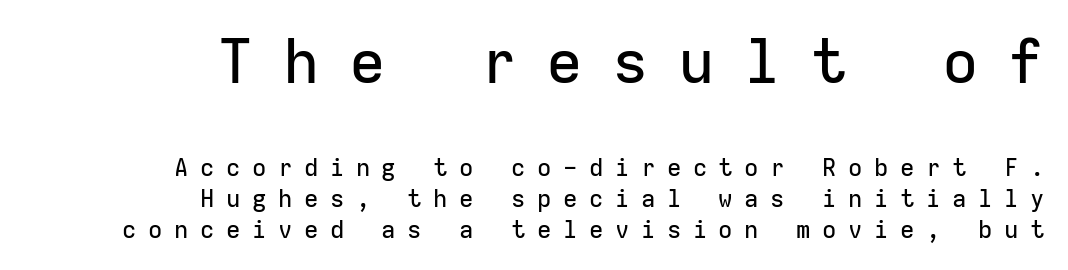
Q: Is the text italic (slanted)? A: No, it is upright.
Q: Is the typeface a serif or a sans-serif typeface? A: Sans-serif.
Q: Is the text underlined? A: No.
Q: How is the paragraph aligned? A: Right-aligned.
Q: Is the spacing between letters normal or unusually wide? A: Unusually wide.
Q: Is the spacing between lines tight, normal or loose? A: Normal.
Q: Which block of text is set in a larger size, the first (top) or the second (bottom)? A: The first (top) one.
Q: Width (condensed, normal, or wide)? A: Normal.
Q: Stroke contrast? A: Low.
Q: x-height? A: Medium.
Q: Monospaced? A: Yes.
